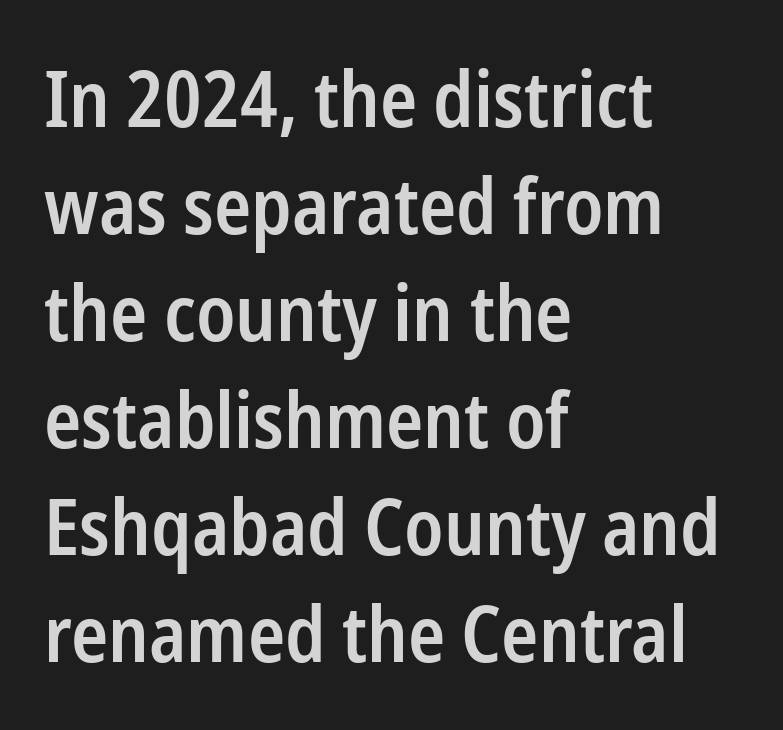
Q: Is the text bold? A: Semi-bold.
Q: Is the text italic (slanted)? A: No, it is upright.
Q: Is the typeface a serif or a sans-serif typeface? A: Sans-serif.
Q: Is the text underlined? A: No.
Q: How is the paragraph aligned? A: Left-aligned.
Q: Is the spacing between letters normal or unusually wide? A: Normal.
Q: Is the spacing between lines tight, normal or loose? A: Normal.
Q: Width (condensed, normal, or wide)? A: Condensed.
Q: Stroke contrast? A: Low.
Q: x-height? A: Medium.
Q: Monospaced? A: No.
